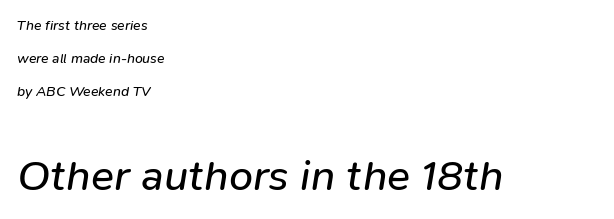
The image shows 43 px regular-weight type, italic (leaning right); set left-aligned, loose line spacing (2.35x), normal letter spacing, not underlined; the second (bottom) block is 3.07x larger; low stroke contrast and a medium x-height.
